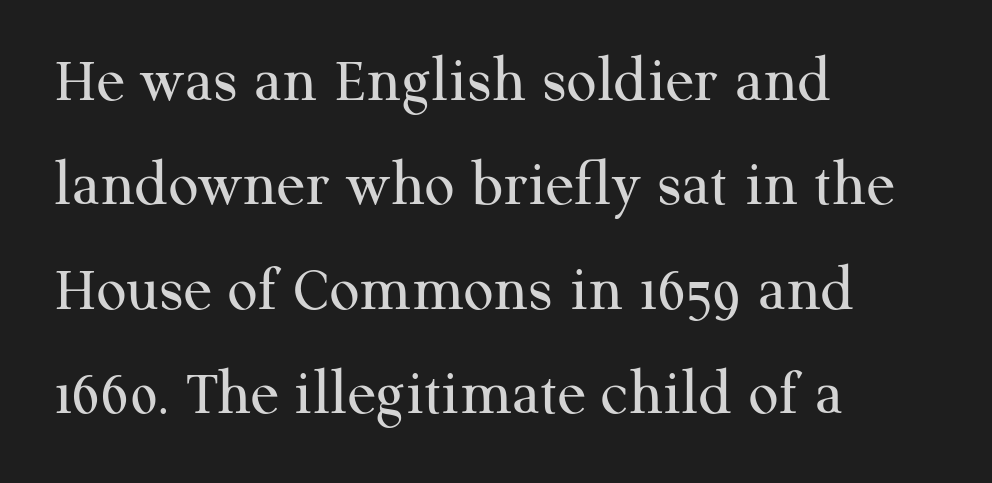
The image shows 66 px regular-weight serif type, upright; set left-aligned, normal line spacing (1.58x), normal letter spacing, not underlined; medium stroke contrast and a medium x-height.
